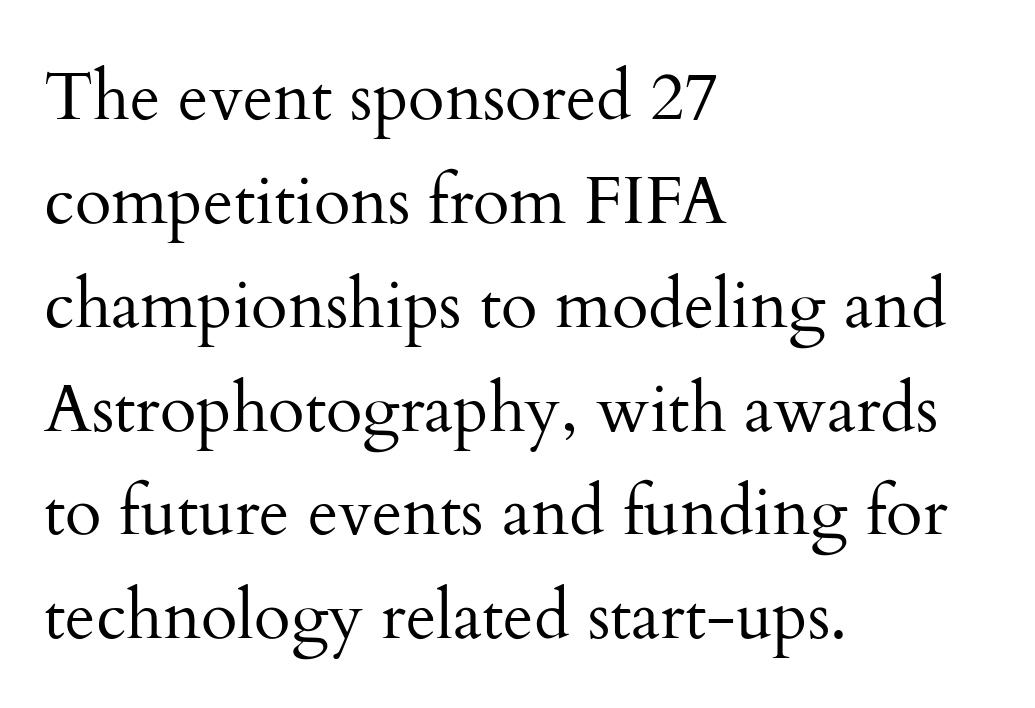
The image shows 67 px regular-weight serif type, upright; set left-aligned, normal line spacing (1.55x), normal letter spacing, not underlined; medium stroke contrast and a small x-height.
